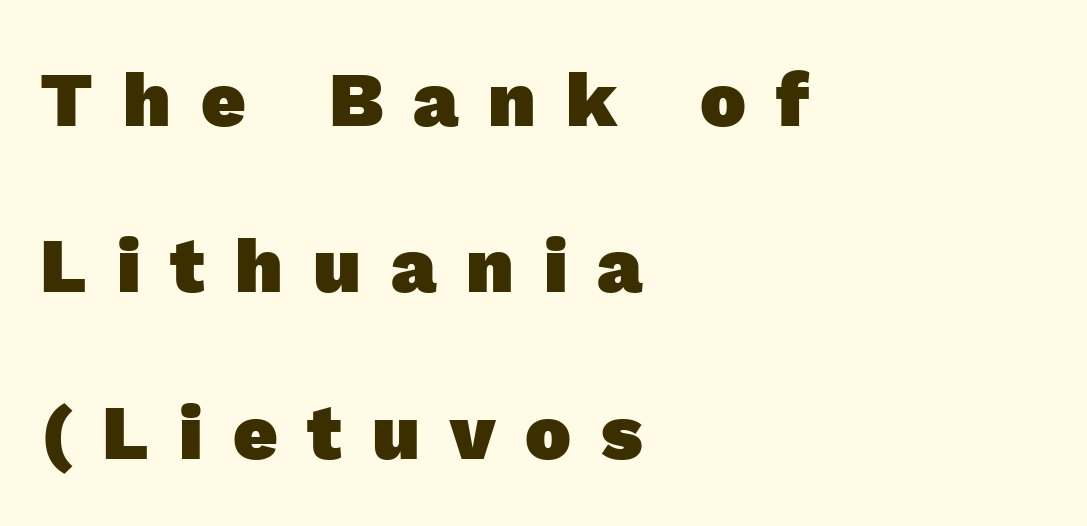
Compared with typical body copy, the letter spacing here is much looser. To sum up the face: it is a sans, with no serifs. Notice how thick the strokes are: this is what a full bold looks like. One-word summary of the alignment: left. Horizontal bands of white between lines are thick stripes.
